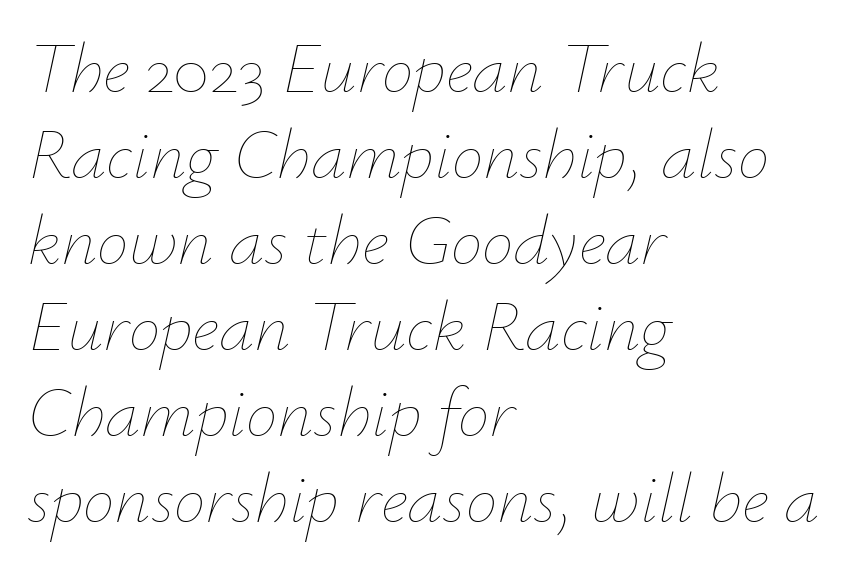
The image shows 71 px thin type, italic (leaning right); set left-aligned, line spacing 1.21x, normal letter spacing, not underlined; low stroke contrast and a small x-height.
